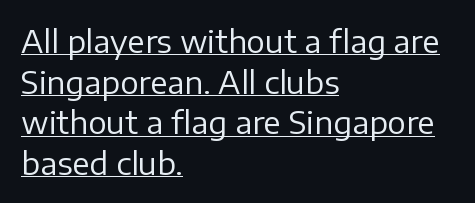
{"serif": "no", "italic": "no", "bold": "no", "weight": "regular", "width": "normal", "stroke_contrast": "low", "x_height": "medium", "monospaced": "no", "underline": "yes", "align": "left", "line_spacing": "normal", "line_spacing_ratio": 1.31, "letter_spacing": "normal", "letter_spacing_em": 0.0, "glyph_px": 31}
